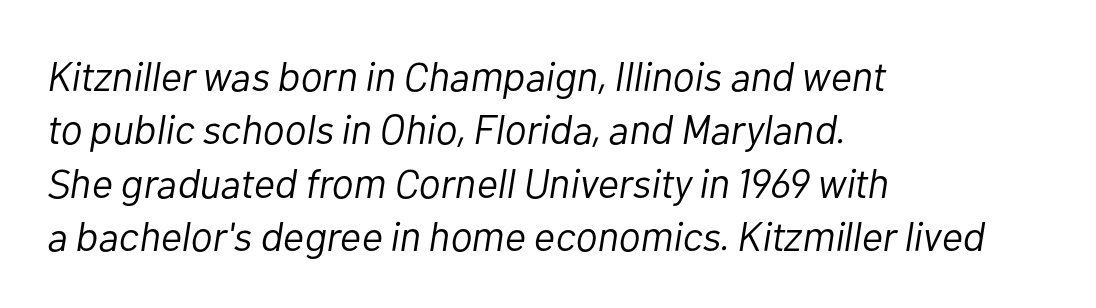
Compared with a typical body face, this is equally light or lighter still. Is the letter spacing exaggerated? No — it looks like the ordinary default. A typesetter would call this proportional, since set widths differ per character. Notice how the passage keeps a crisp vertical edge on the left only. Compared with typical paragraphs, the rows here are spaced about the same.
